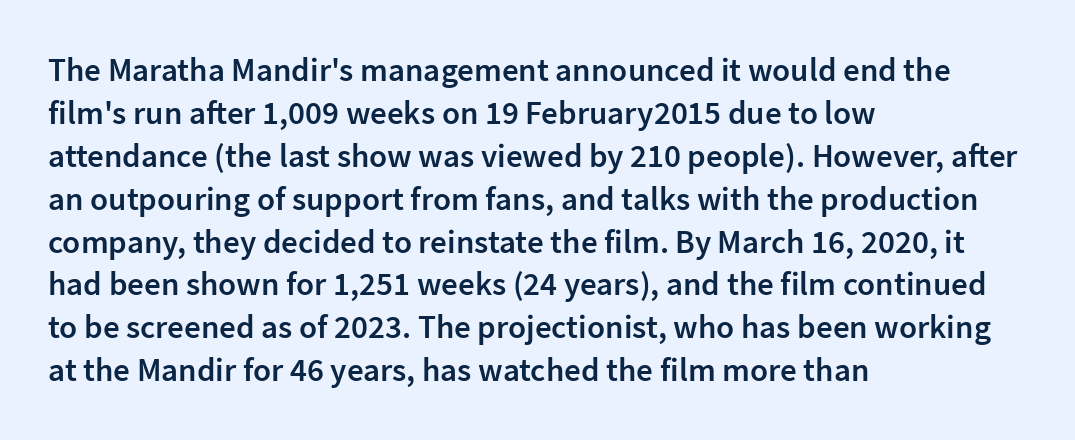
Q: Is the text bold? A: Semi-bold.
Q: Is the text italic (slanted)? A: No, it is upright.
Q: Is the typeface a serif or a sans-serif typeface? A: Sans-serif.
Q: Is the text underlined? A: No.
Q: How is the paragraph aligned? A: Left-aligned.
Q: Is the spacing between letters normal or unusually wide? A: Normal.
Q: Is the spacing between lines tight, normal or loose? A: Normal.
Q: Width (condensed, normal, or wide)? A: Normal.
Q: Stroke contrast? A: Low.
Q: x-height? A: Medium.
Q: Monospaced? A: No.
